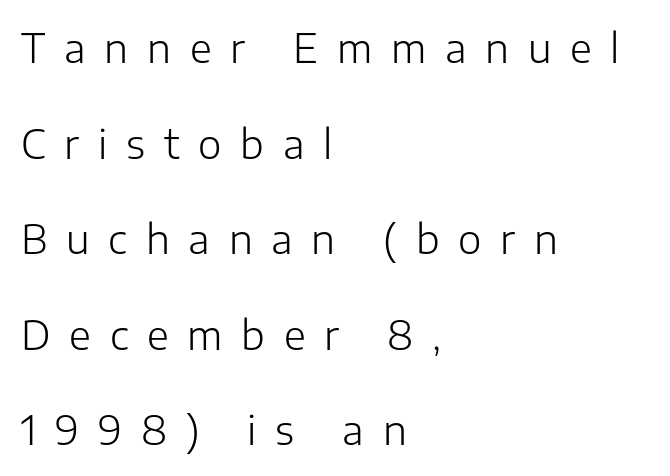
Widely set lines give the paragraph a tall, airy silhouette. Proportional: the letters do not fall into vertical columns. The font is comparable to plain body text, perhaps lighter. A typesetter would mark this as roman, not italic.
